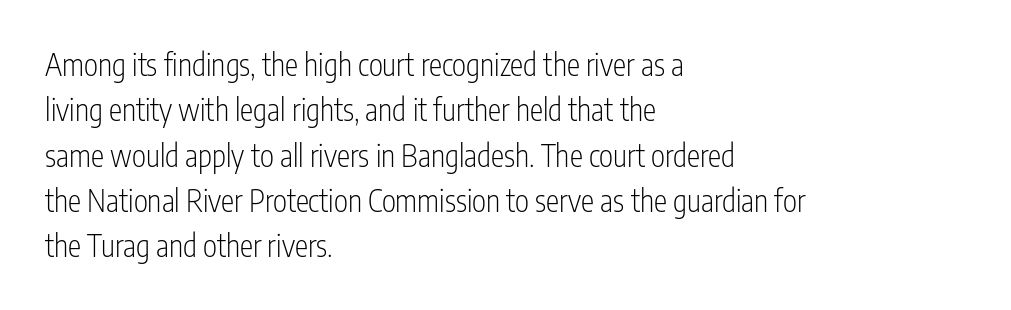
The image shows 30 px light, condensed sans-serif type, upright; set left-aligned, normal line spacing (1.51x), normal letter spacing, not underlined; low stroke contrast and a medium x-height.
